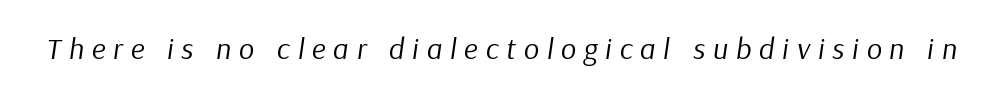
The weight would be labelled regular, book, light, or lighter still. Slant detected: the letters are inclined. Spacing between characters has been opened up far beyond the box default. Note the varied advance widths — an 'i' is clearly narrower than an 'm'.
